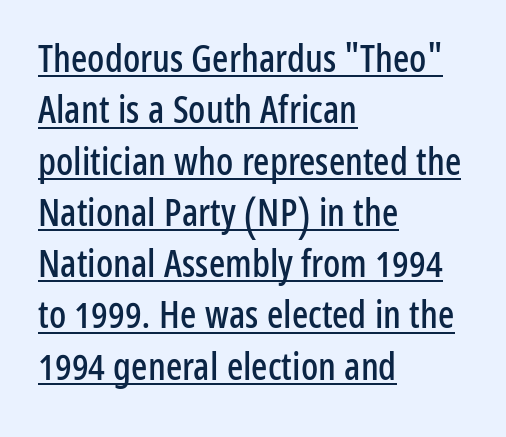
{"serif": "no", "italic": "no", "width": "condensed", "stroke_contrast": "low", "x_height": "medium", "monospaced": "no", "underline": "yes", "align": "left", "line_spacing": "normal", "line_spacing_ratio": 1.35, "letter_spacing": "normal", "letter_spacing_em": 0.0, "glyph_px": 38}
